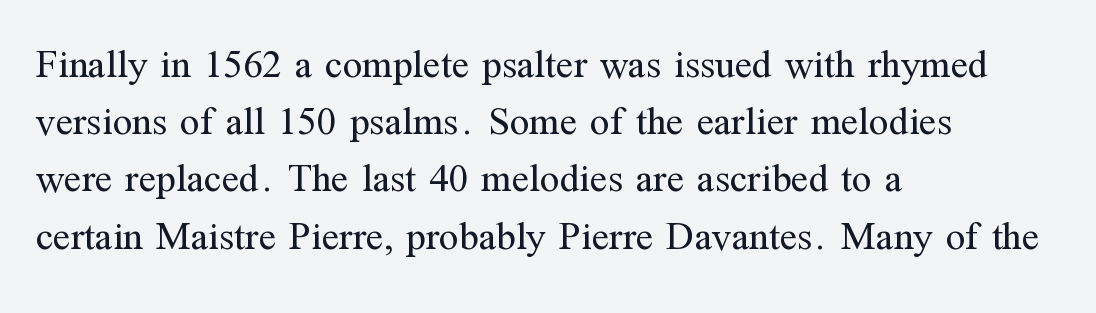
The image shows 40 px regular-weight serif type, upright; set left-aligned, normal line spacing (1.43x), normal letter spacing, not underlined; medium stroke contrast and a medium x-height.
